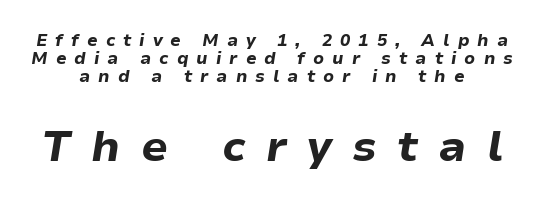
The image shows 43 px bold type, italic (leaning right); set tight line spacing (1.07x), unusually wide letter spacing (+0.47 em), not underlined; the second (bottom) block is 2.53x larger; low stroke contrast and a medium x-height.
